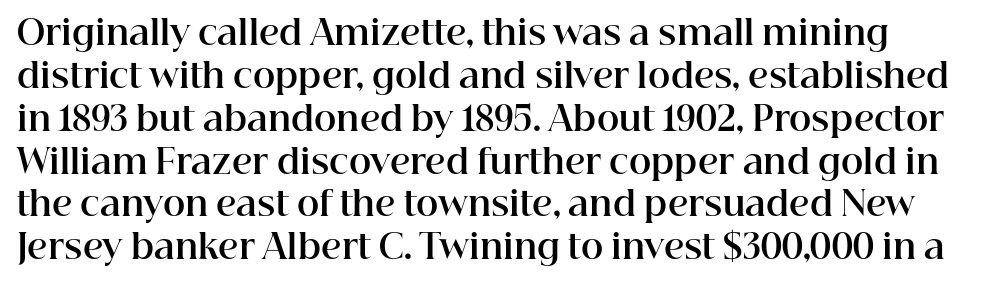
Just letters on the line, the space beneath them empty. The type is set solid horizontally, with unmodified tracking. The face used here is proportionally spaced, like ordinary book or web type. Italic? Not at all — the glyphs are vertical. Note: serifs present on the glyphs. Heft: maximum for text — a bold.
